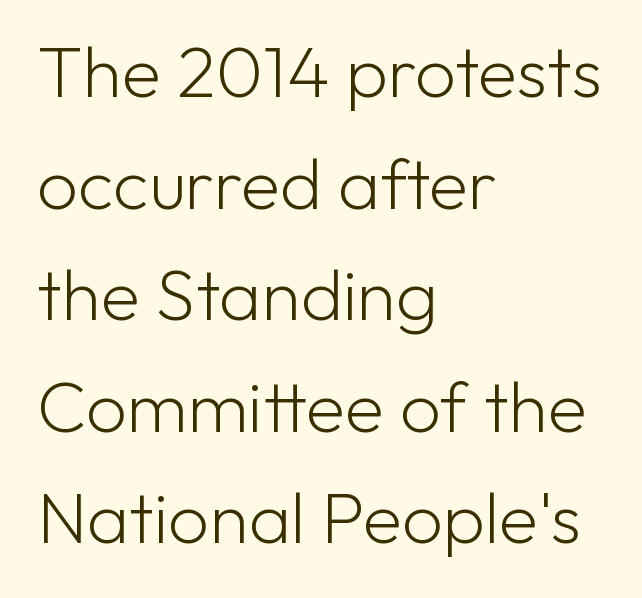
Q: Is the text bold? A: No.
Q: Is the text italic (slanted)? A: No, it is upright.
Q: Is the typeface a serif or a sans-serif typeface? A: Sans-serif.
Q: Is the text underlined? A: No.
Q: How is the paragraph aligned? A: Left-aligned.
Q: Is the spacing between letters normal or unusually wide? A: Normal.
Q: Is the spacing between lines tight, normal or loose? A: Normal.
Q: Width (condensed, normal, or wide)? A: Normal.
Q: Stroke contrast? A: Low.
Q: x-height? A: Medium.
Q: Monospaced? A: No.
